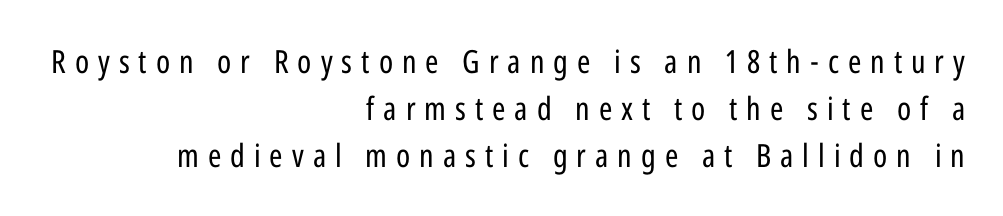
Q: Is the text bold? A: No.
Q: Is the text italic (slanted)? A: No, it is upright.
Q: Is the typeface a serif or a sans-serif typeface? A: Sans-serif.
Q: Is the text underlined? A: No.
Q: How is the paragraph aligned? A: Right-aligned.
Q: Is the spacing between letters normal or unusually wide? A: Unusually wide.
Q: Is the spacing between lines tight, normal or loose? A: Normal.
Q: Width (condensed, normal, or wide)? A: Condensed.
Q: Stroke contrast? A: Low.
Q: x-height? A: Medium.
Q: Monospaced? A: No.
